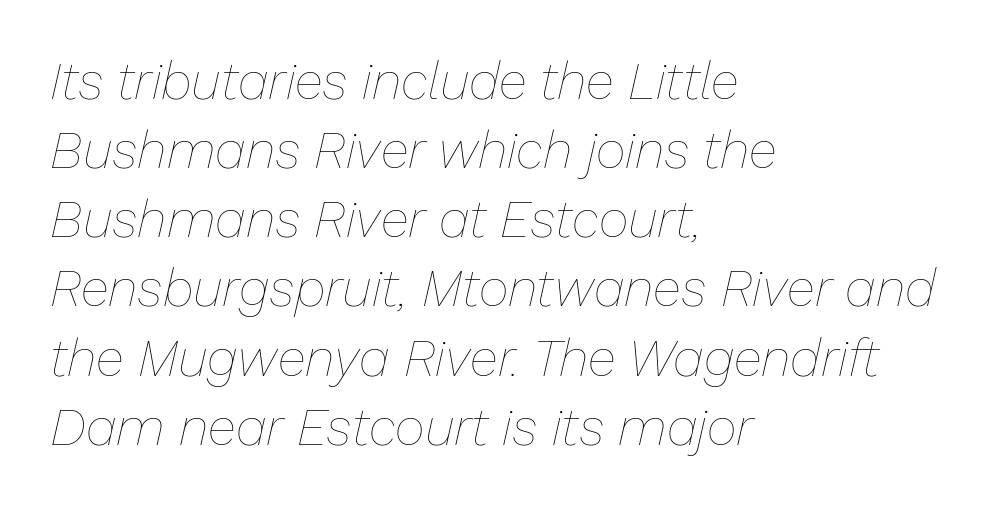
{"italic": "yes", "lean": "right", "slant_degrees": 13, "bold": "no", "weight": "thin", "width": "normal", "stroke_contrast": "low", "x_height": "medium", "monospaced": "no", "underline": "no", "align": "left", "line_spacing": "normal", "line_spacing_ratio": 1.33, "letter_spacing": "normal", "letter_spacing_em": 0.0, "glyph_px": 52}
